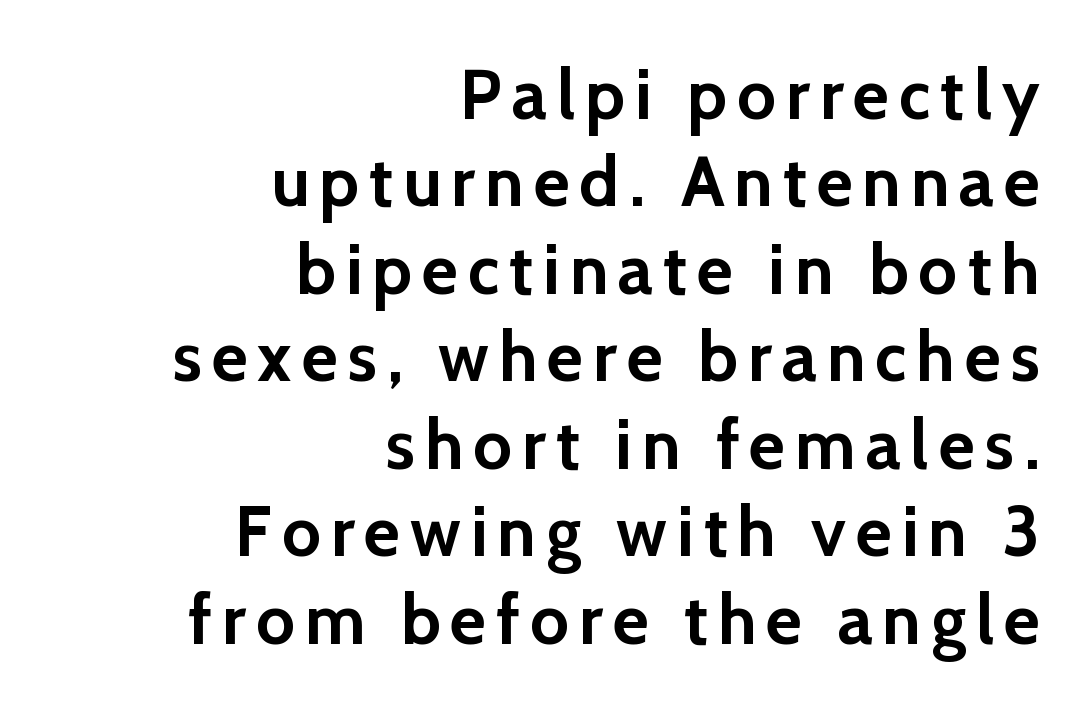
Q: Is the text bold? A: Yes.
Q: Is the text italic (slanted)? A: No, it is upright.
Q: Is the typeface a serif or a sans-serif typeface? A: Sans-serif.
Q: Is the text underlined? A: No.
Q: How is the paragraph aligned? A: Right-aligned.
Q: Is the spacing between lines tight, normal or loose? A: Normal.
Q: Width (condensed, normal, or wide)? A: Normal.
Q: x-height? A: Medium.
Q: Monospaced? A: No.
